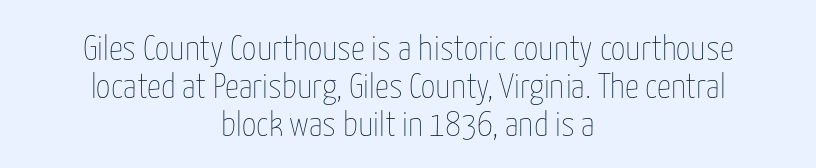
Summary of weight: not heavy and not bold. Every stem runs plumb, perpendicular to the baseline. Both edges are ragged and mirror each other, which tells us the setting is centered. Glance below the letters and you will spot only blank space. A typesetter would call this proportional, since set widths differ per character. Compared with typical body copy, the letter spacing here is the same.
